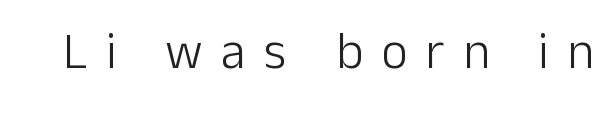
{"serif": "no", "italic": "no", "bold": "no", "weight": "light", "width": "normal", "stroke_contrast": "low", "x_height": "medium", "monospaced": "no", "underline": "no", "letter_spacing": "wide", "letter_spacing_em": 0.36, "glyph_px": 51}
